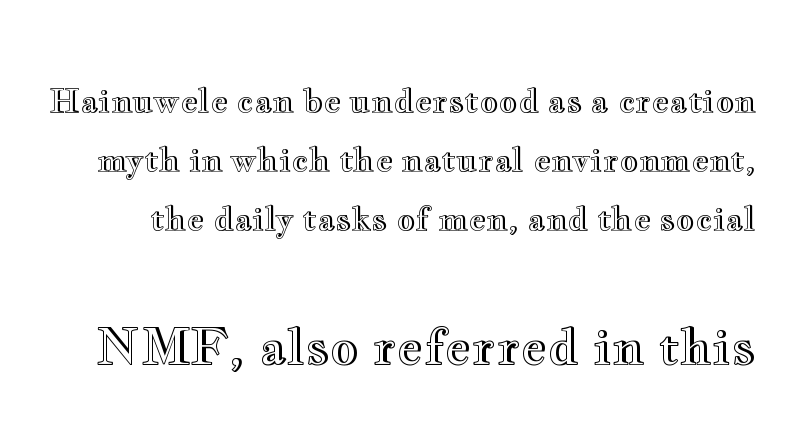
Q: Is the text italic (slanted)? A: No, it is upright.
Q: Is the text underlined? A: No.
Q: Is the spacing between letters normal or unusually wide? A: Normal.
Q: Which block of text is set in a larger size, the first (top) or the second (bottom)? A: The second (bottom) one.
Q: Width (condensed, normal, or wide)? A: Wide.
Q: x-height? A: Small.
Q: Monospaced? A: No.
